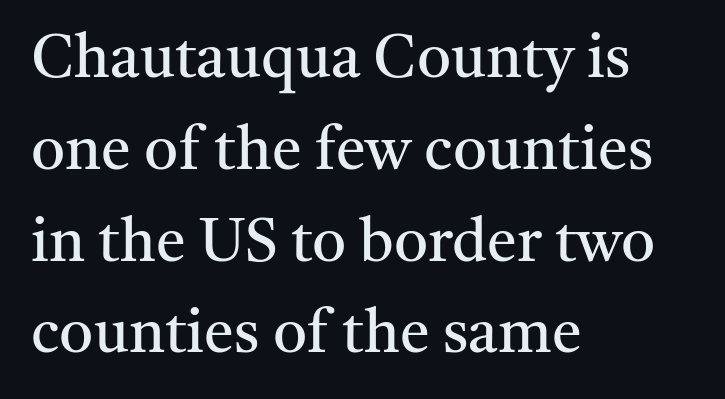
Q: Is the text bold? A: No.
Q: Is the text italic (slanted)? A: No, it is upright.
Q: Is the typeface a serif or a sans-serif typeface? A: Serif.
Q: Is the text underlined? A: No.
Q: How is the paragraph aligned? A: Left-aligned.
Q: Is the spacing between letters normal or unusually wide? A: Normal.
Q: Is the spacing between lines tight, normal or loose? A: Normal.
Q: Width (condensed, normal, or wide)? A: Normal.
Q: Stroke contrast? A: Medium.
Q: x-height? A: Medium.
Q: Monospaced? A: No.
